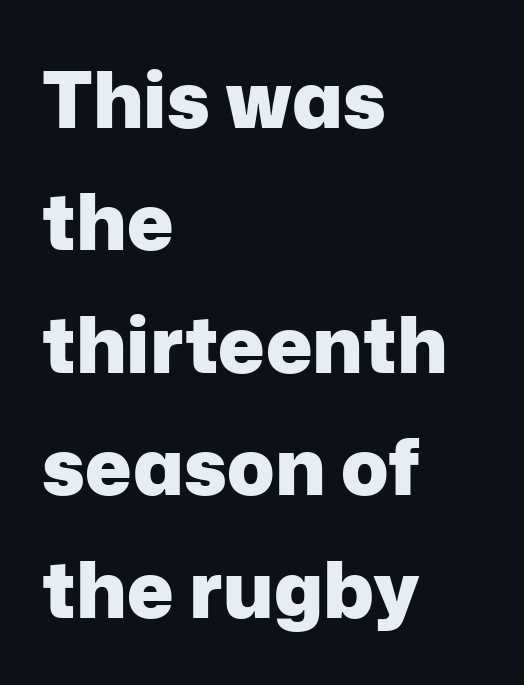
{"serif": "no", "italic": "no", "bold": "yes", "weight": "heavy", "width": "normal", "stroke_contrast": "low", "x_height": "medium", "monospaced": "no", "underline": "no", "align": "left", "line_spacing": "normal", "line_spacing_ratio": 1.57, "letter_spacing": "normal", "letter_spacing_em": 0.0, "glyph_px": 78}
